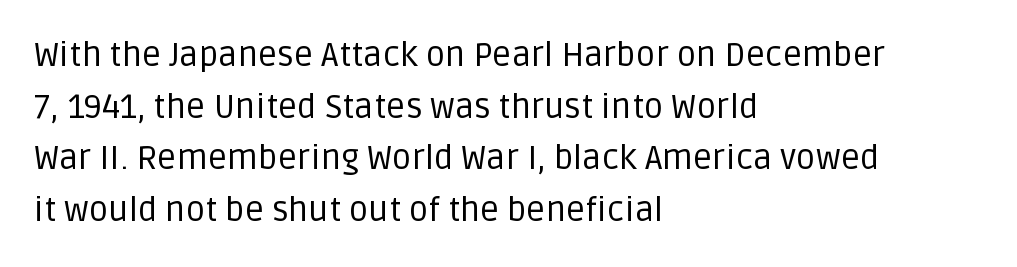
Q: Is the text bold? A: No.
Q: Is the text italic (slanted)? A: No, it is upright.
Q: Is the typeface a serif or a sans-serif typeface? A: Sans-serif.
Q: Is the text underlined? A: No.
Q: How is the paragraph aligned? A: Left-aligned.
Q: Is the spacing between letters normal or unusually wide? A: Normal.
Q: Is the spacing between lines tight, normal or loose? A: Normal.
Q: Width (condensed, normal, or wide)? A: Normal.
Q: Stroke contrast? A: Low.
Q: x-height? A: Large.
Q: Monospaced? A: No.
